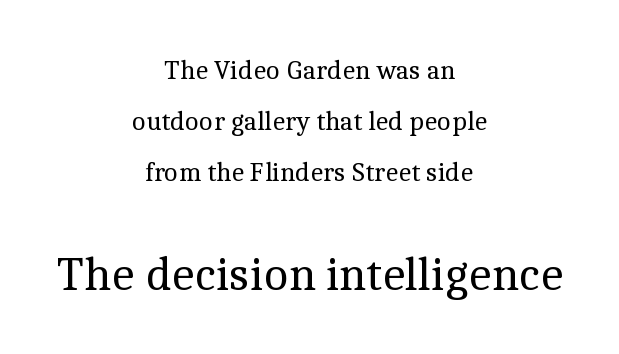
{"serif": "yes", "italic": "no", "bold": "no", "weight": "regular", "width": "normal", "x_height": "medium", "monospaced": "no", "underline": "no", "align": "center", "line_spacing_ratio": 1.88, "letter_spacing": "normal", "letter_spacing_em": 0.0, "larger_block": "second", "size_ratio": 1.78, "glyph_px": 48}
